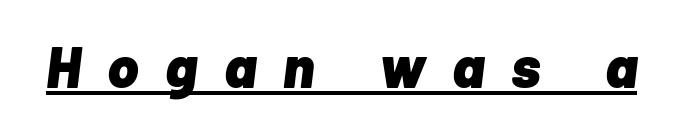
{"italic": "yes", "lean": "right", "slant_degrees": 7, "bold": "yes", "weight": "heavy", "width": "normal", "stroke_contrast": "low", "x_height": "medium", "monospaced": "no", "underline": "yes", "letter_spacing": "wide", "letter_spacing_em": 0.46, "glyph_px": 58}
